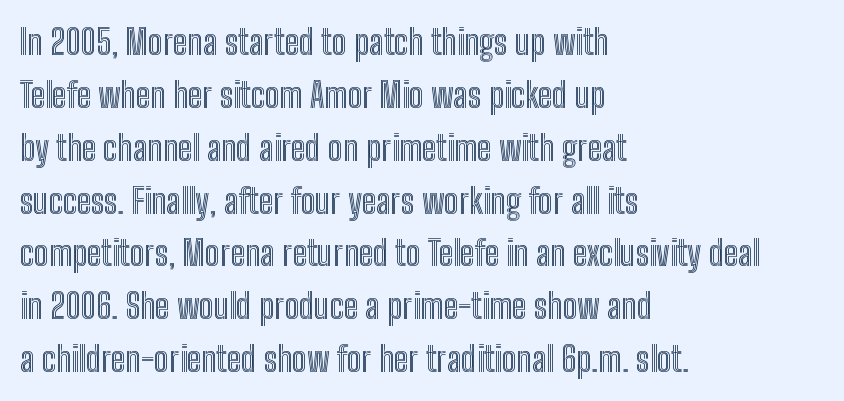
{"italic": "no", "width": "condensed", "x_height": "medium", "monospaced": "no", "underline": "no", "align": "left", "line_spacing": "normal", "line_spacing_ratio": 1.51, "letter_spacing": "normal", "letter_spacing_em": 0.0, "glyph_px": 35}
